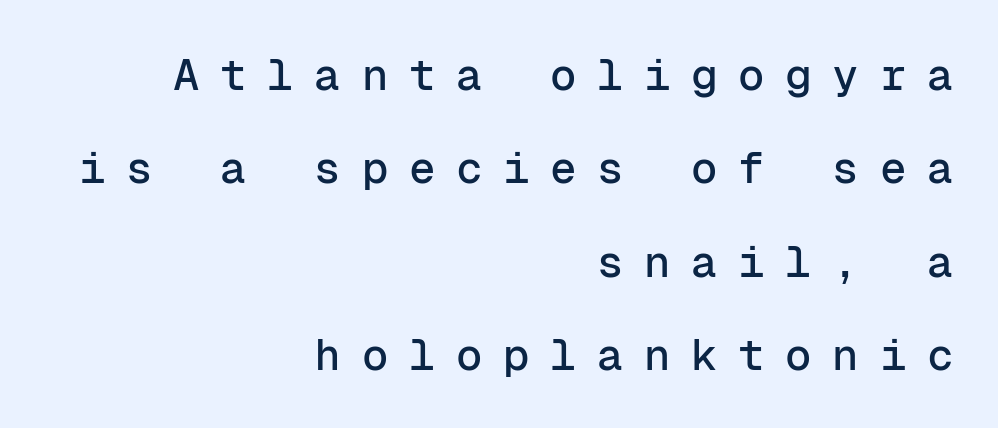
The image shows 44 px sans-serif type, upright, monospaced; set right-aligned, loose line spacing (2.12x), unusually wide letter spacing (+0.47 em), not underlined; low stroke contrast and a medium x-height.
